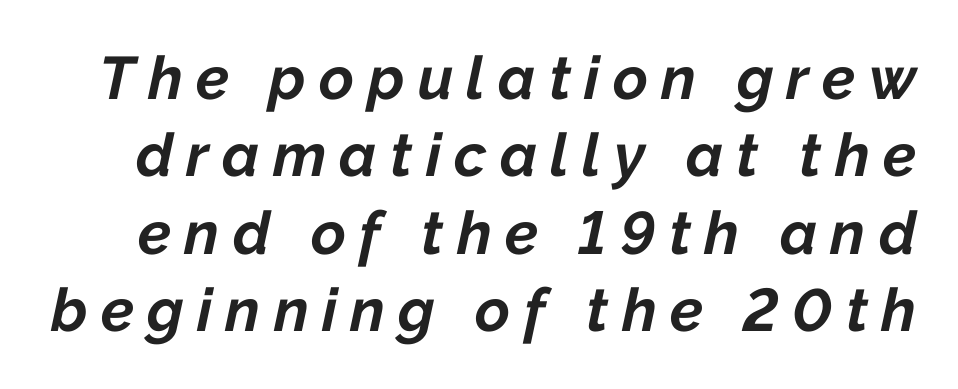
Q: Is the text bold? A: Yes.
Q: Is the text italic (slanted)? A: Yes, it leans right by about 12 degrees.
Q: Is the text underlined? A: No.
Q: Is the spacing between letters normal or unusually wide? A: Unusually wide.
Q: Is the spacing between lines tight, normal or loose? A: Normal.
Q: Width (condensed, normal, or wide)? A: Normal.
Q: Stroke contrast? A: Low.
Q: x-height? A: Medium.
Q: Monospaced? A: No.
